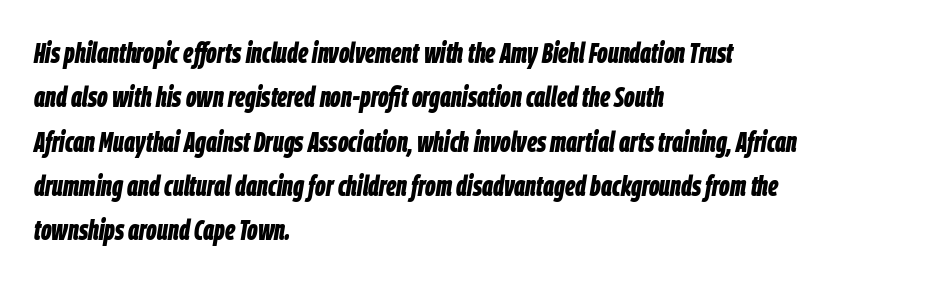
The image shows 29 px bold, condensed type, italic (leaning right); set left-aligned, normal line spacing (1.53x), normal letter spacing, not underlined; low stroke contrast and a large x-height.
